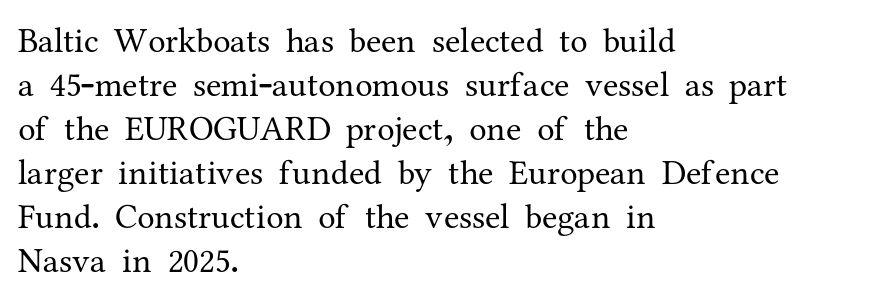
{"serif": "yes", "italic": "no", "bold": "no", "weight": "regular", "width": "normal", "stroke_contrast": "medium", "x_height": "medium", "monospaced": "no", "underline": "no", "align": "left", "line_spacing": "normal", "line_spacing_ratio": 1.26, "letter_spacing": "normal", "letter_spacing_em": 0.0, "glyph_px": 35}
